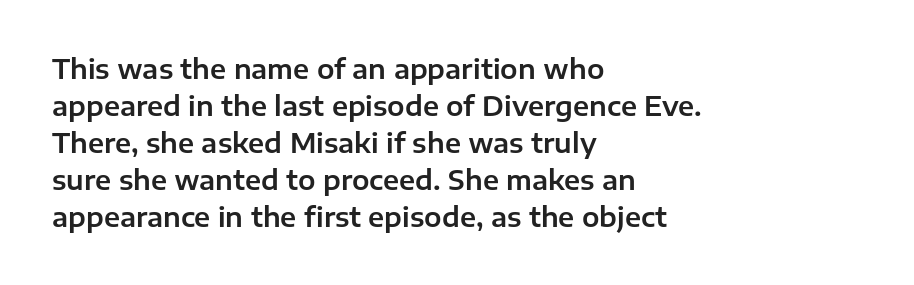
The image shows 26 px text type, upright; set left-aligned, normal line spacing (1.42x), normal letter spacing, not underlined.
